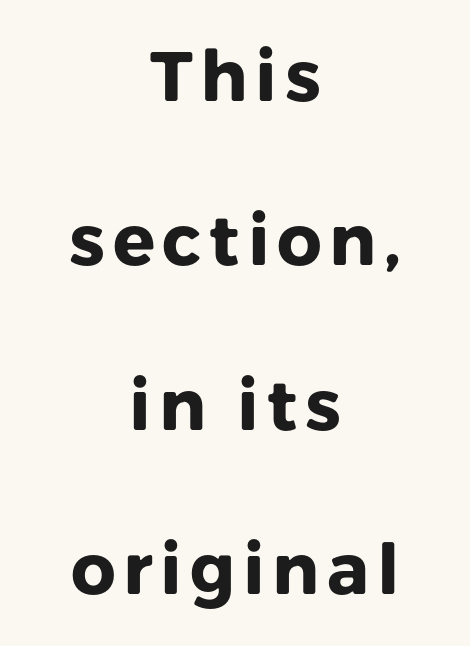
The image shows 70 px heavy sans-serif type, upright; set centered, loose line spacing (2.35x), not underlined; low stroke contrast and a medium x-height.
